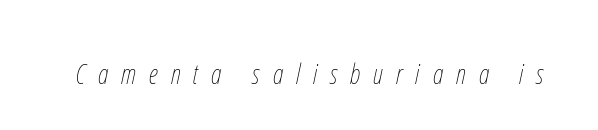
{"italic": "yes", "lean": "right", "slant_degrees": 12, "bold": "no", "weight": "thin", "width": "condensed", "stroke_contrast": "low", "x_height": "medium", "monospaced": "no", "underline": "no", "letter_spacing": "wide", "letter_spacing_em": 0.46, "glyph_px": 28}
